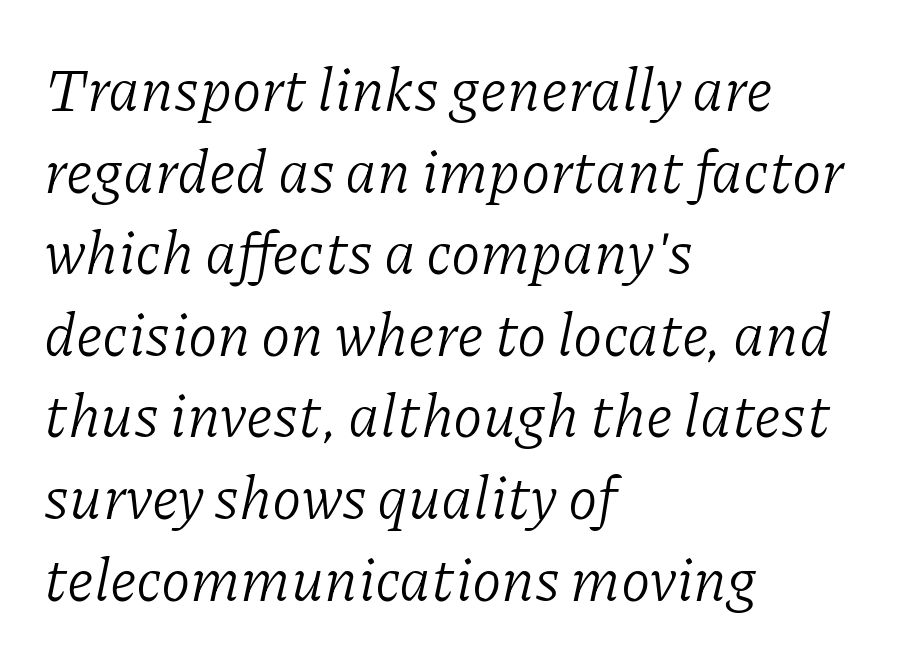
The image shows 60 px light serif type, italic (leaning right); set left-aligned, normal line spacing (1.36x), normal letter spacing, not underlined; low stroke contrast and a medium x-height.
